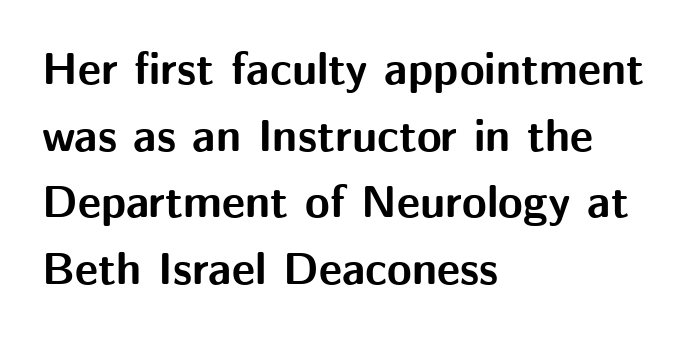
The image shows 45 px bold sans-serif type, upright; set left-aligned, normal line spacing (1.48x), normal letter spacing, not underlined; medium stroke contrast and a medium x-height.
